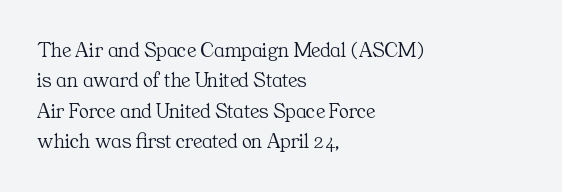
{"italic": "no", "bold": "no", "underline": "no", "align": "left", "line_spacing": "normal", "line_spacing_ratio": 1.45, "letter_spacing": "normal", "letter_spacing_em": 0.0, "glyph_px": 21}
